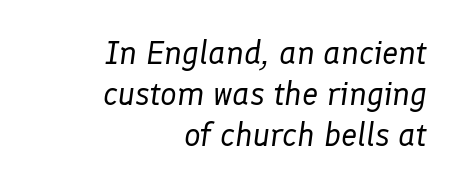
The image shows 33 px regular-weight type, italic (leaning right); set right-aligned, normal line spacing (1.25x), normal letter spacing, not underlined; low stroke contrast and a medium x-height.
